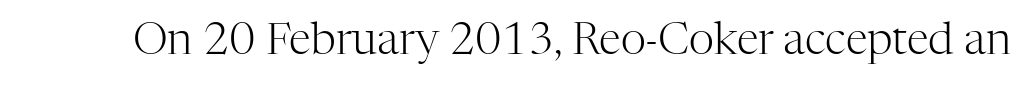
Q: Is the text bold? A: No.
Q: Is the text italic (slanted)? A: No, it is upright.
Q: Is the typeface a serif or a sans-serif typeface? A: Serif.
Q: Is the text underlined? A: No.
Q: Is the spacing between letters normal or unusually wide? A: Normal.
Q: Width (condensed, normal, or wide)? A: Normal.
Q: Stroke contrast? A: High.
Q: x-height? A: Medium.
Q: Monospaced? A: No.
